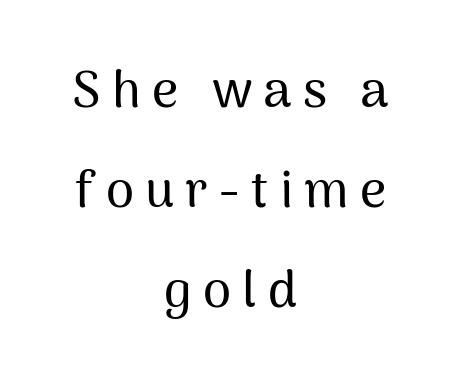
Q: Is the text italic (slanted)? A: No, it is upright.
Q: Is the typeface a serif or a sans-serif typeface? A: Sans-serif.
Q: Is the text underlined? A: No.
Q: How is the paragraph aligned? A: Centered.
Q: Is the spacing between letters normal or unusually wide? A: Unusually wide.
Q: Is the spacing between lines tight, normal or loose? A: Loose.
Q: Width (condensed, normal, or wide)? A: Normal.
Q: Stroke contrast? A: Medium.
Q: x-height? A: Medium.
Q: Monospaced? A: No.
